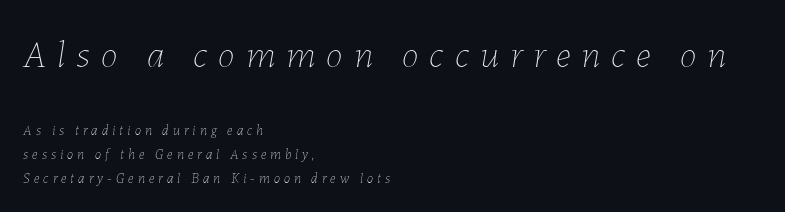
{"italic": "yes", "lean": "right", "slant_degrees": 7, "bold": "no", "weight": "thin", "width": "normal", "stroke_contrast": "low", "x_height": "medium", "monospaced": "no", "underline": "no", "align": "left", "line_spacing_ratio": 1.71, "letter_spacing": "wide", "letter_spacing_em": 0.29, "larger_block": "first", "size_ratio": 2.71, "glyph_px": 38}
